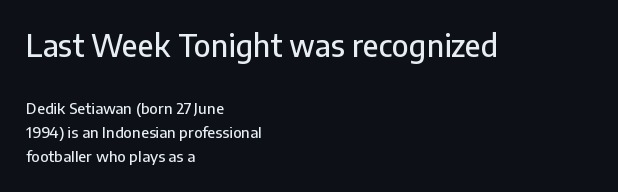
Q: Is the text italic (slanted)? A: No, it is upright.
Q: Is the typeface a serif or a sans-serif typeface? A: Sans-serif.
Q: Is the text underlined? A: No.
Q: How is the paragraph aligned? A: Left-aligned.
Q: Is the spacing between letters normal or unusually wide? A: Normal.
Q: Is the spacing between lines tight, normal or loose? A: Normal.
Q: Which block of text is set in a larger size, the first (top) or the second (bottom)? A: The first (top) one.
Q: Width (condensed, normal, or wide)? A: Normal.
Q: Stroke contrast? A: Low.
Q: x-height? A: Medium.
Q: Monospaced? A: No.
